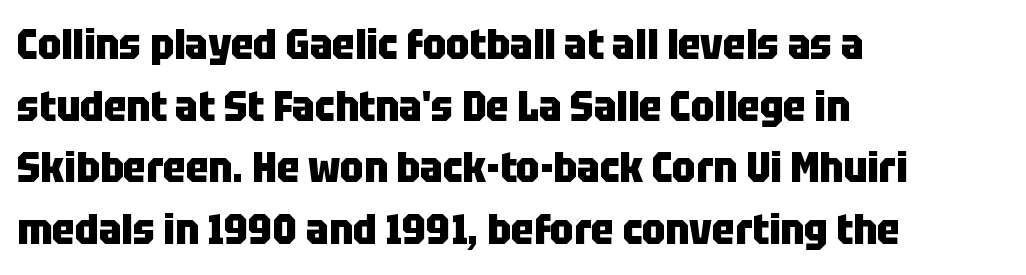
{"serif": "no", "italic": "no", "bold": "yes", "weight": "heavy", "width": "condensed", "stroke_contrast": "low", "x_height": "large", "monospaced": "no", "underline": "no", "align": "left", "line_spacing": "normal", "line_spacing_ratio": 1.47, "letter_spacing": "normal", "letter_spacing_em": 0.0, "glyph_px": 42}
